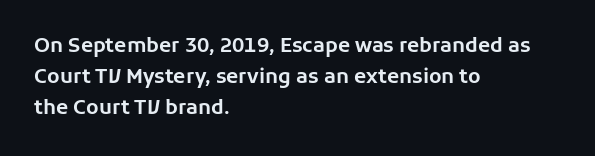
Q: Is the text italic (slanted)? A: No, it is upright.
Q: Is the text underlined? A: No.
Q: How is the paragraph aligned? A: Left-aligned.
Q: Is the spacing between letters normal or unusually wide? A: Normal.
Q: Is the spacing between lines tight, normal or loose? A: Normal.
